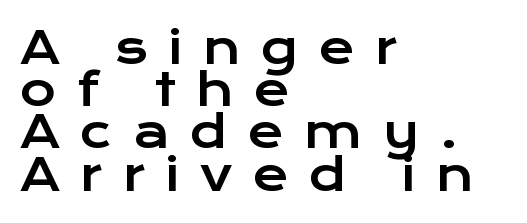
{"serif": "no", "italic": "no", "width": "wide", "stroke_contrast": "low", "x_height": "medium", "monospaced": "no", "underline": "no", "align": "left", "line_spacing": "tight", "line_spacing_ratio": 0.96, "letter_spacing": "wide", "letter_spacing_em": 0.46, "glyph_px": 44}
